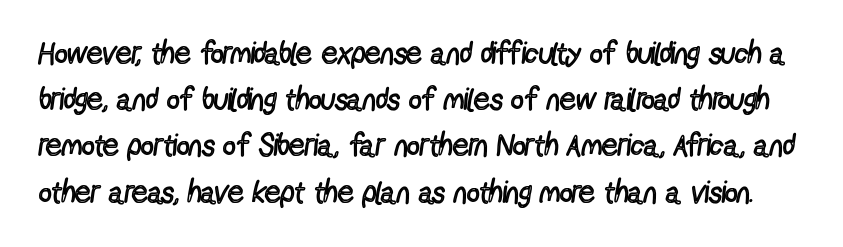
The image shows 31 px regular-weight, condensed sans-serif type; set normal line spacing (1.49x), normal letter spacing, not underlined; a medium x-height.
